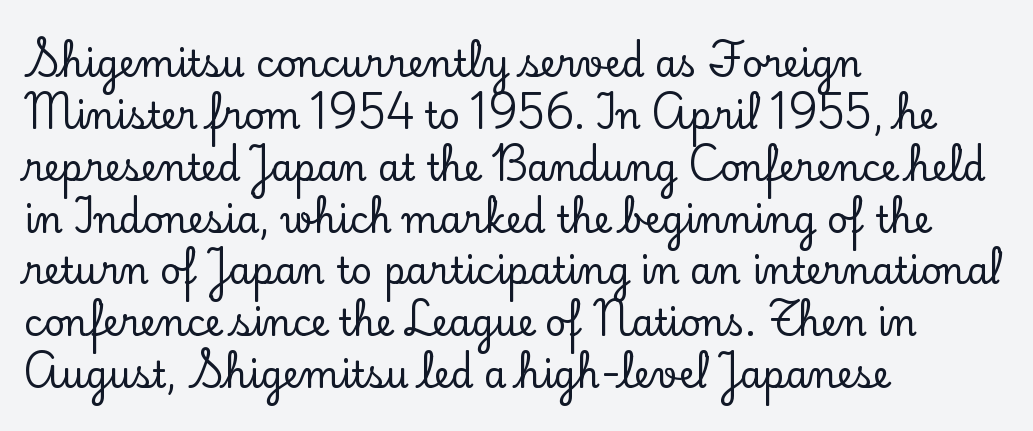
Q: Is the text italic (slanted)? A: No, it is upright.
Q: Is the typeface a serif or a sans-serif typeface? A: Serif.
Q: Is the text underlined? A: No.
Q: How is the paragraph aligned? A: Left-aligned.
Q: Is the spacing between letters normal or unusually wide? A: Normal.
Q: Is the spacing between lines tight, normal or loose? A: Normal.
Q: Width (condensed, normal, or wide)? A: Normal.
Q: Stroke contrast? A: Low.
Q: x-height? A: Small.
Q: Monospaced? A: No.
